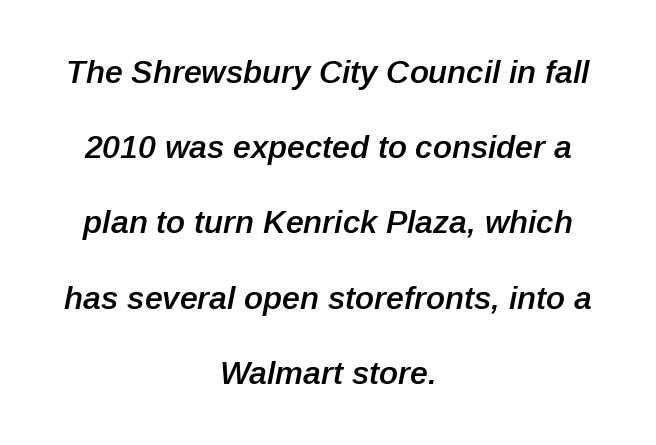
The image shows 32 px semibold type, italic (leaning right); set centered, loose line spacing (2.35x), normal letter spacing, not underlined; low stroke contrast and a medium x-height.
